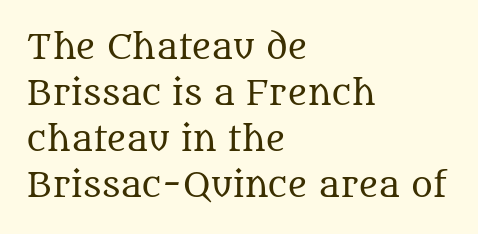
Each row of text sits above clean, open space. Students, observe: this is what conventionally led text looks like. Where is the straight margin? On the left. Counters stay open thanks to moderate or lighter strokes.
